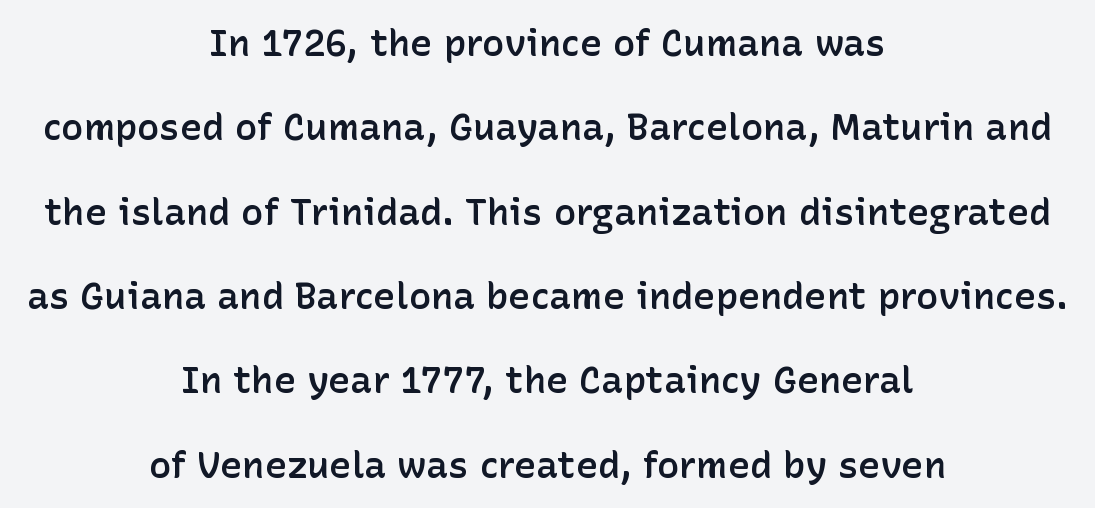
Typesetter's note: demi weight, one step under bold. The letters advance in unequal steps, a hallmark of proportional type. Italic? Not at all — the glyphs are vertical. A great deal of white space separates one row of letters from the next. Inter-character spacing is left at the font's built-in metrics. The face used here is a sans, in the tradition of grotesques and geometrics.
